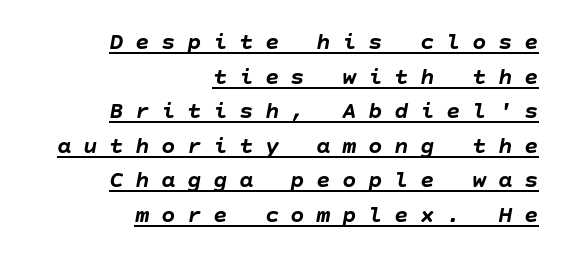
Q: Is the text bold? A: Yes.
Q: Is the text italic (slanted)? A: Yes, it leans right by about 10 degrees.
Q: Is the text underlined? A: Yes.
Q: How is the paragraph aligned? A: Right-aligned.
Q: Is the spacing between letters normal or unusually wide? A: Unusually wide.
Q: Is the spacing between lines tight, normal or loose? A: Normal.
